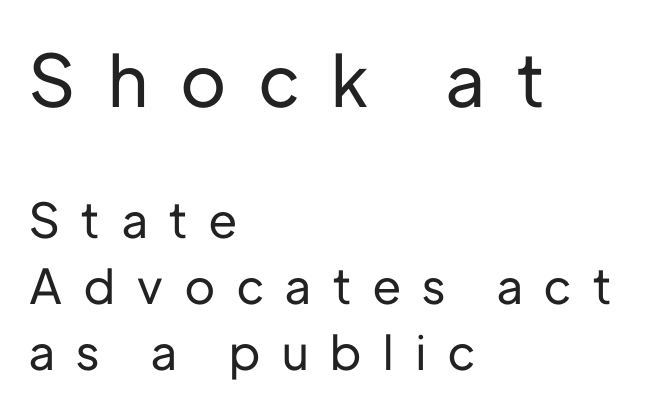
{"serif": "no", "italic": "no", "width": "normal", "stroke_contrast": "low", "x_height": "medium", "monospaced": "no", "underline": "no", "align": "left", "line_spacing": "normal", "line_spacing_ratio": 1.38, "letter_spacing": "wide", "letter_spacing_em": 0.46, "larger_block": "first", "size_ratio": 1.5, "glyph_px": 72}
